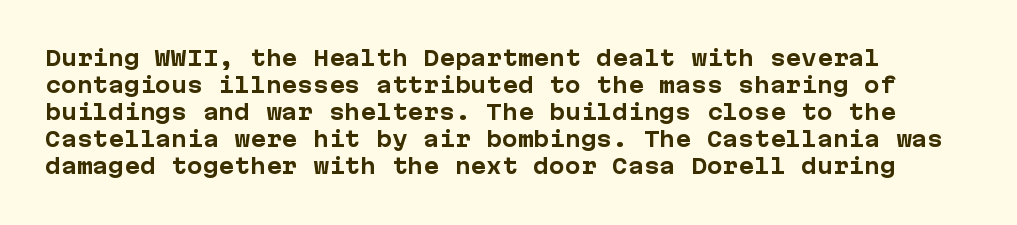
Q: Is the text bold? A: Yes.
Q: Is the text italic (slanted)? A: No, it is upright.
Q: Is the text underlined? A: No.
Q: Is the spacing between letters normal or unusually wide? A: Normal.
Q: Is the spacing between lines tight, normal or loose? A: Normal.
